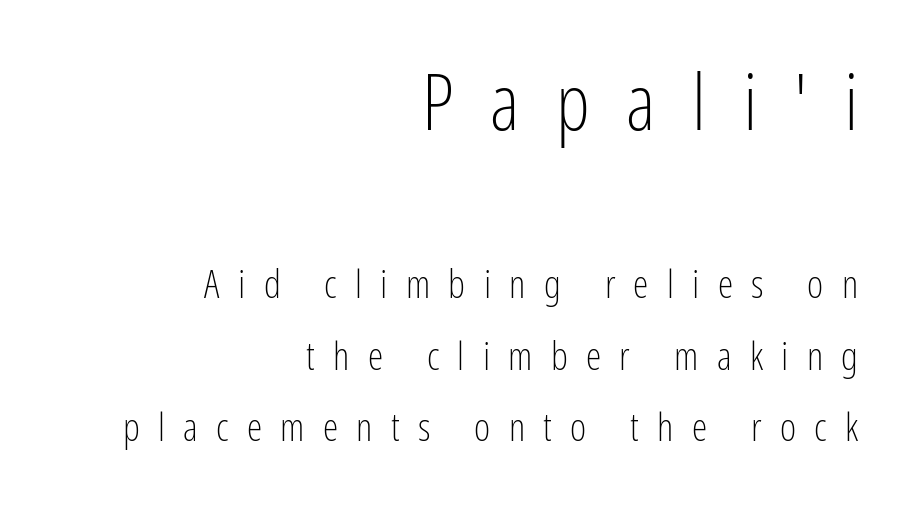
Q: Is the text bold? A: No.
Q: Is the text italic (slanted)? A: No, it is upright.
Q: Is the typeface a serif or a sans-serif typeface? A: Sans-serif.
Q: Is the text underlined? A: No.
Q: How is the paragraph aligned? A: Right-aligned.
Q: Is the spacing between letters normal or unusually wide? A: Unusually wide.
Q: Which block of text is set in a larger size, the first (top) or the second (bottom)? A: The first (top) one.
Q: Width (condensed, normal, or wide)? A: Condensed.
Q: Stroke contrast? A: Low.
Q: x-height? A: Medium.
Q: Monospaced? A: No.
